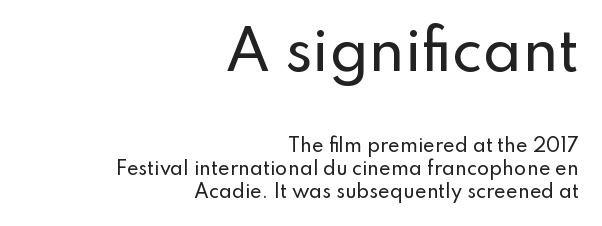
{"serif": "no", "italic": "no", "width": "normal", "stroke_contrast": "low", "x_height": "small", "monospaced": "no", "underline": "no", "align": "right", "line_spacing": "normal", "line_spacing_ratio": 1.26, "letter_spacing": "normal", "letter_spacing_em": 0.0, "larger_block": "first", "size_ratio": 3.06, "glyph_px": 55}
